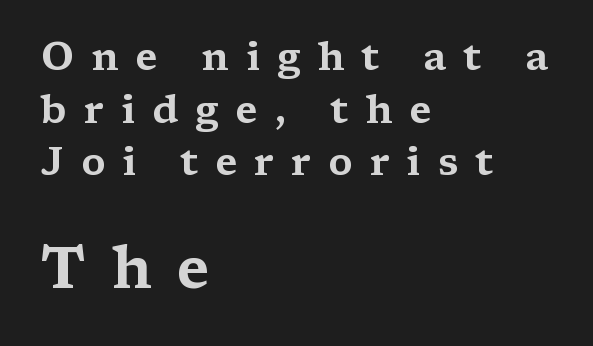
The image shows 58 px wide serif type, upright; set left-aligned, normal line spacing (1.35x), unusually wide letter spacing (+0.44 em), not underlined; the second (bottom) block is 1.49x larger; medium stroke contrast and a medium x-height.
